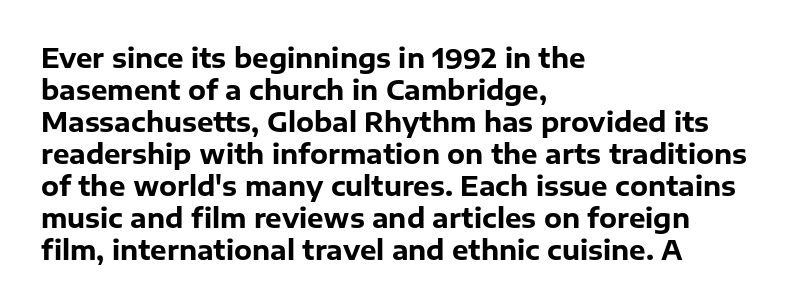
Alignment: flush left. A clean baseline with only descenders dipping below it. Vertical strokes here are truly vertical. Every letter is thick-stroked: bold, no question. A typesetter would call this zero additional tracking.
